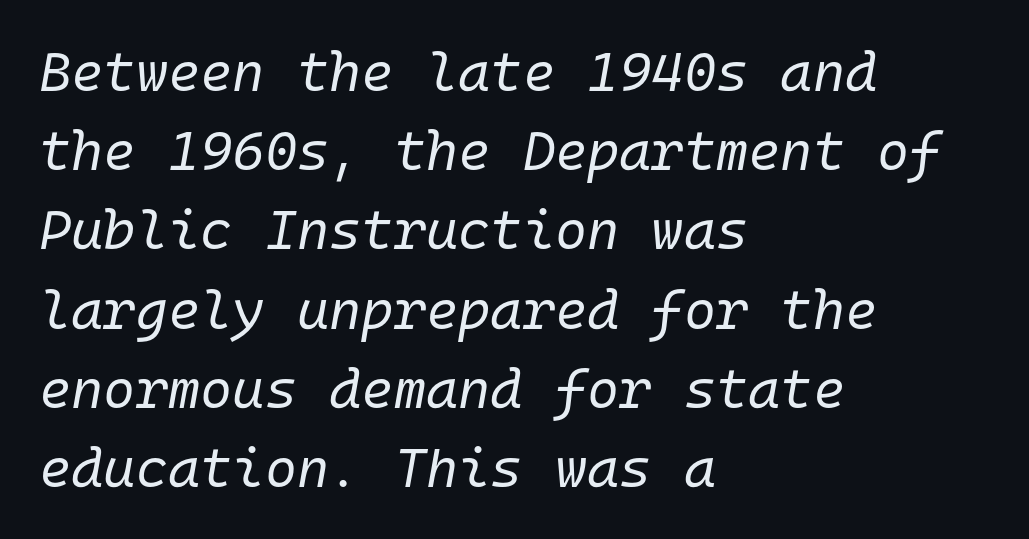
The image shows 55 px regular-weight type, italic (leaning right), monospaced; set left-aligned, normal line spacing (1.44x), normal letter spacing, not underlined; low stroke contrast and a medium x-height.
